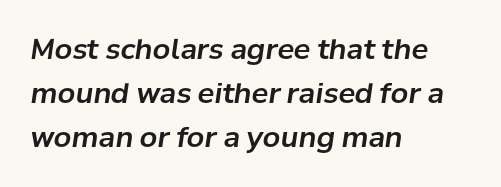
Q: Is the text italic (slanted)? A: Yes, it leans right by about 8 degrees.
Q: Is the text underlined? A: No.
Q: How is the paragraph aligned? A: Left-aligned.
Q: Is the spacing between letters normal or unusually wide? A: Normal.
Q: Is the spacing between lines tight, normal or loose? A: Normal.
Q: Width (condensed, normal, or wide)? A: Normal.
Q: Stroke contrast? A: Low.
Q: x-height? A: Medium.
Q: Monospaced? A: No.
